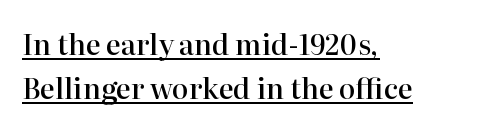
{"serif": "yes", "italic": "no", "bold": "semi", "weight": "semibold", "width": "normal", "stroke_contrast": "high", "x_height": "medium", "monospaced": "no", "underline": "yes", "align": "left", "line_spacing": "normal", "line_spacing_ratio": 1.57, "letter_spacing": "normal", "letter_spacing_em": 0.0, "glyph_px": 28}
